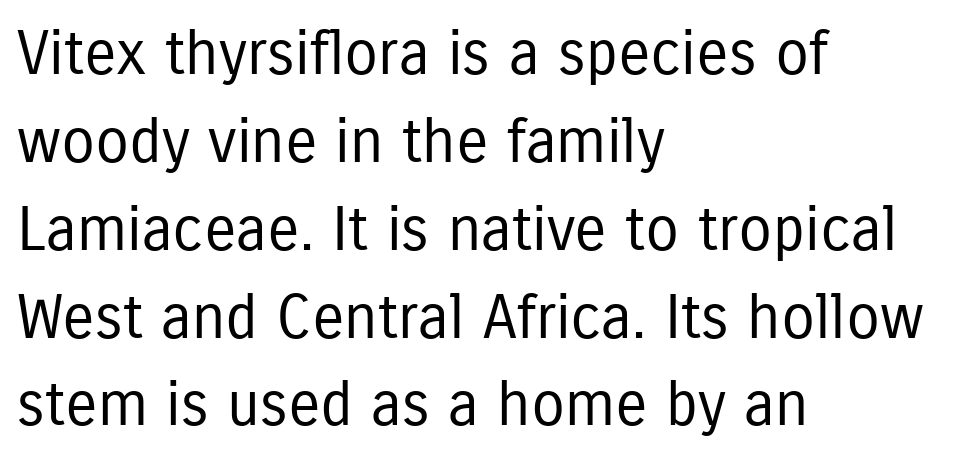
The image shows 61 px regular-weight, condensed sans-serif type, upright; set left-aligned, normal line spacing (1.44x), normal letter spacing, not underlined; low stroke contrast and a medium x-height.
